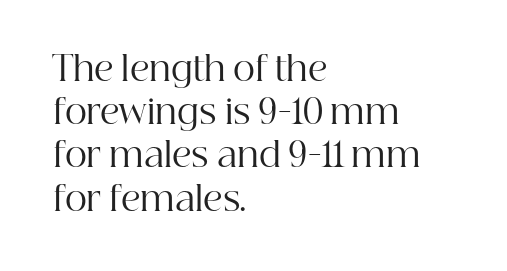
{"serif": "yes", "italic": "no", "bold": "no", "weight": "regular", "width": "normal", "stroke_contrast": "high", "x_height": "medium", "monospaced": "no", "underline": "no", "align": "left", "line_spacing": "normal", "line_spacing_ratio": 1.27, "letter_spacing": "normal", "letter_spacing_em": 0.0, "glyph_px": 34}
